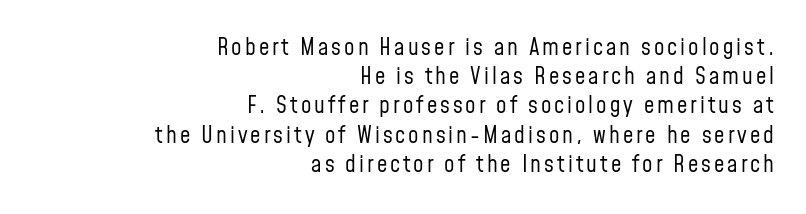
Q: Is the text bold? A: No.
Q: Is the text italic (slanted)? A: No, it is upright.
Q: Is the text underlined? A: No.
Q: How is the paragraph aligned? A: Right-aligned.
Q: Is the spacing between lines tight, normal or loose? A: Normal.
